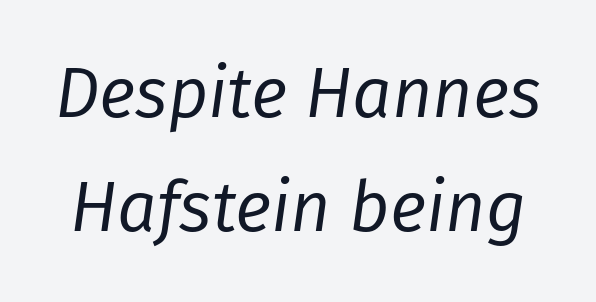
The image shows 70 px regular-weight type, italic (leaning right); set normal line spacing (1.63x), normal letter spacing, not underlined; low stroke contrast and a medium x-height.
